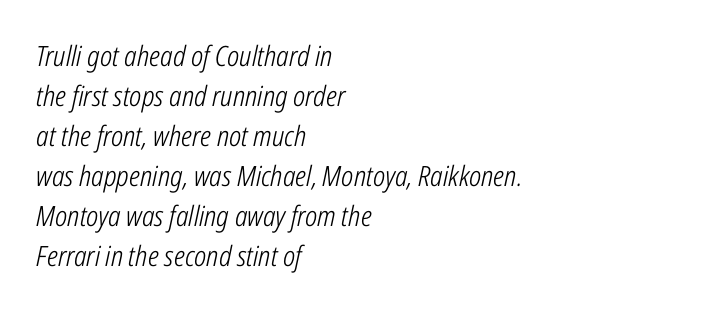
Q: Is the text bold? A: No.
Q: Is the text italic (slanted)? A: Yes, it leans right by about 12 degrees.
Q: Is the text underlined? A: No.
Q: How is the paragraph aligned? A: Left-aligned.
Q: Is the spacing between letters normal or unusually wide? A: Normal.
Q: Is the spacing between lines tight, normal or loose? A: Normal.
Q: Width (condensed, normal, or wide)? A: Condensed.
Q: Stroke contrast? A: Low.
Q: x-height? A: Medium.
Q: Monospaced? A: No.
